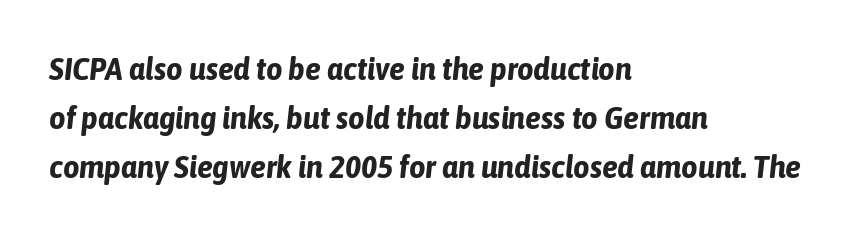
{"italic": "yes", "lean": "right", "slant_degrees": 6, "bold": "yes", "weight": "bold", "width": "condensed", "stroke_contrast": "low", "x_height": "medium", "monospaced": "no", "underline": "no", "align": "left", "line_spacing": "normal", "line_spacing_ratio": 1.53, "letter_spacing": "normal", "letter_spacing_em": 0.0, "glyph_px": 32}
